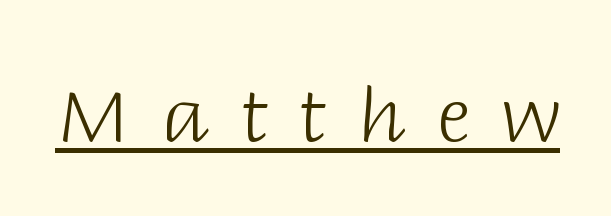
The image shows 74 px light sans-serif type, upright; set unusually wide letter spacing (+0.43 em), underlined; low stroke contrast and a large x-height.
